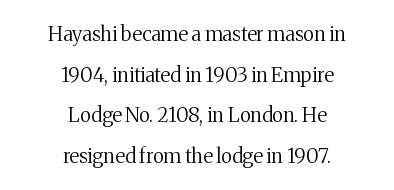
{"italic": "no", "bold": "no", "underline": "no", "align": "center", "line_spacing": "loose", "line_spacing_ratio": 2.03, "letter_spacing": "normal", "letter_spacing_em": 0.0, "glyph_px": 20}
